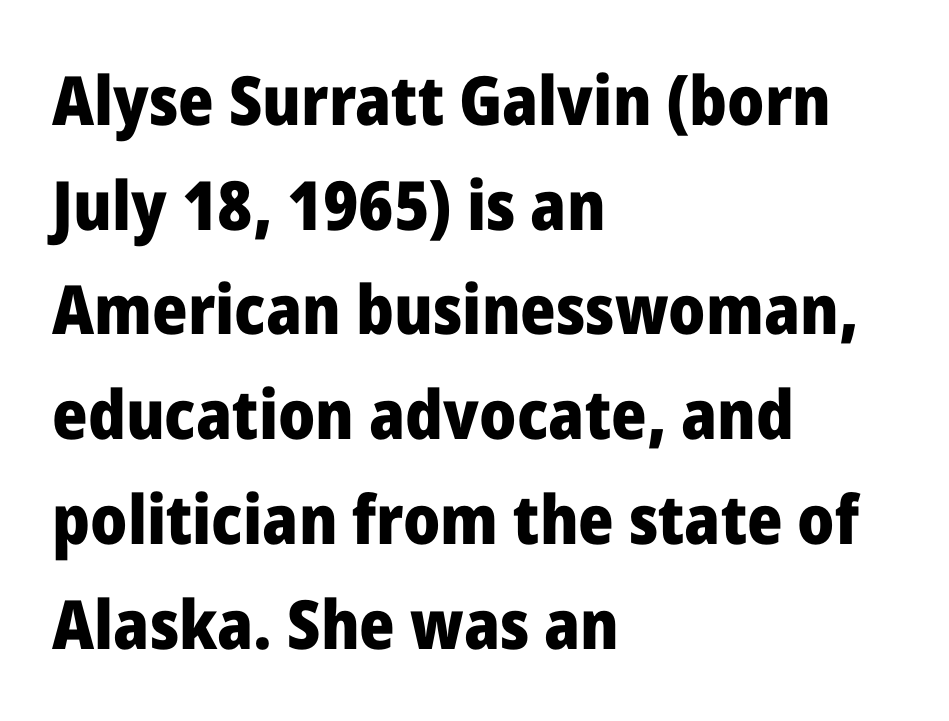
Q: Is the text bold? A: Yes.
Q: Is the text italic (slanted)? A: No, it is upright.
Q: Is the typeface a serif or a sans-serif typeface? A: Sans-serif.
Q: Is the text underlined? A: No.
Q: How is the paragraph aligned? A: Left-aligned.
Q: Is the spacing between letters normal or unusually wide? A: Normal.
Q: Is the spacing between lines tight, normal or loose? A: Normal.
Q: Width (condensed, normal, or wide)? A: Normal.
Q: Stroke contrast? A: Low.
Q: x-height? A: Medium.
Q: Monospaced? A: No.
